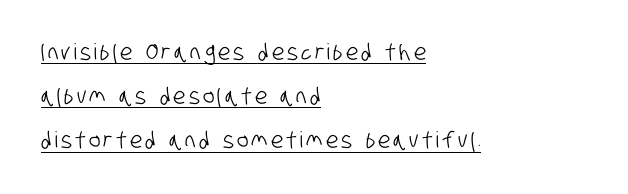
The image shows 22 px text type; set left-aligned, loose line spacing (2.01x), underlined.
